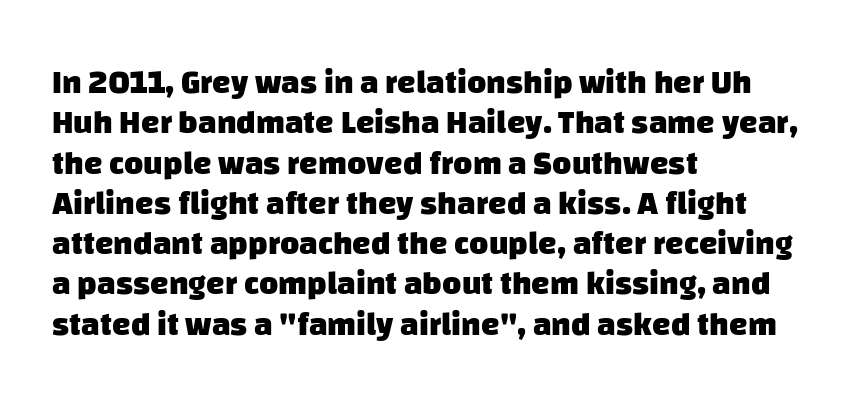
The image shows 33 px heavy sans-serif type; set left-aligned, line spacing 1.22x, normal letter spacing, not underlined; low stroke contrast and a large x-height.
